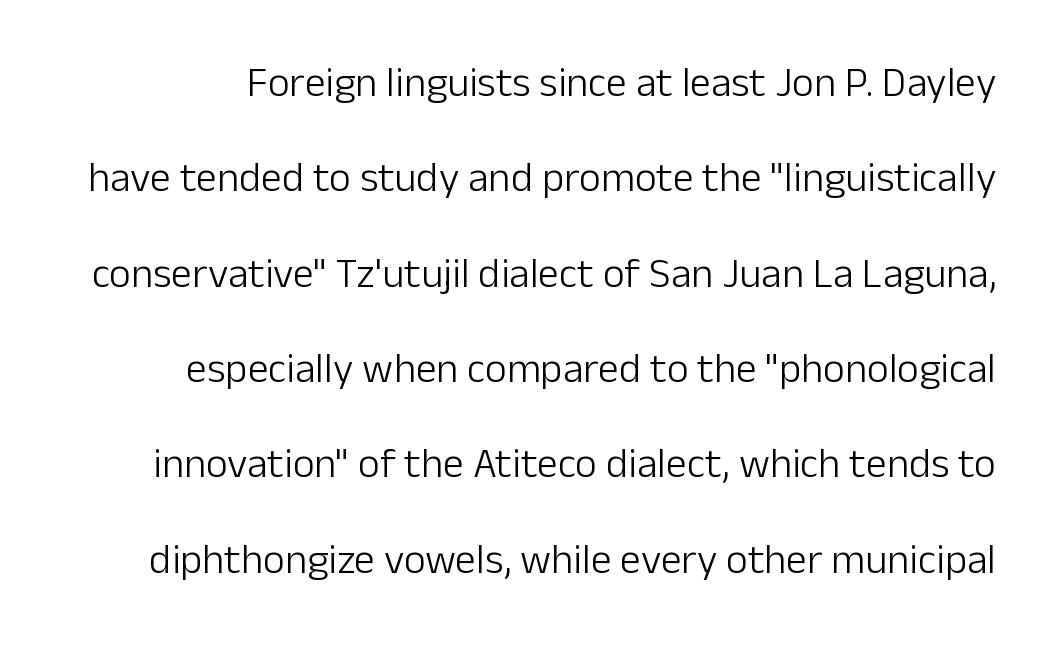
{"serif": "no", "italic": "no", "bold": "no", "weight": "light", "width": "normal", "stroke_contrast": "low", "x_height": "medium", "monospaced": "no", "underline": "no", "line_spacing": "loose", "line_spacing_ratio": 2.27, "letter_spacing": "normal", "letter_spacing_em": 0.0, "glyph_px": 42}
